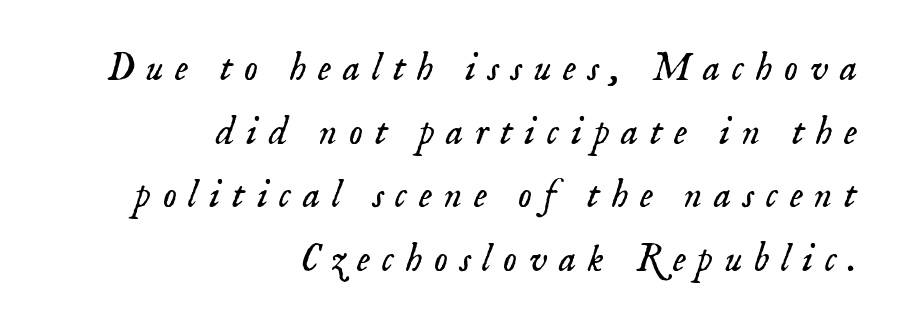
The lines in this sample share a right terminus and differ only in where they begin. Stems here are at most as thick as an everyday book face. Clear beneath every line of the passage. The line texture is sparse and dotted thanks to wide tracking.
